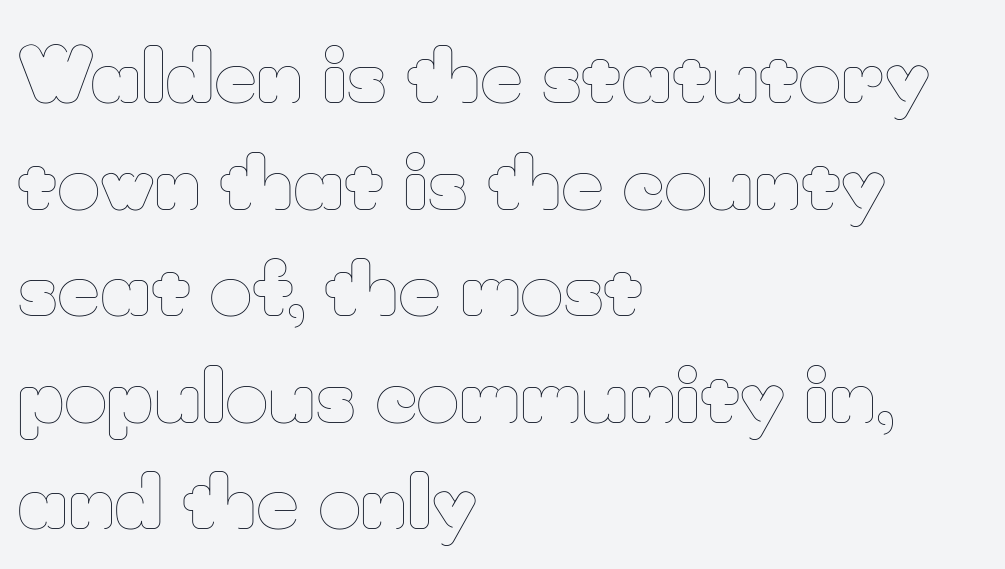
{"italic": "no", "bold": "no", "weight": "thin", "width": "normal", "stroke_contrast": "low", "x_height": "small", "monospaced": "no", "underline": "no", "align": "left", "line_spacing": "normal", "line_spacing_ratio": 1.44, "letter_spacing": "normal", "letter_spacing_em": 0.0, "glyph_px": 74}
